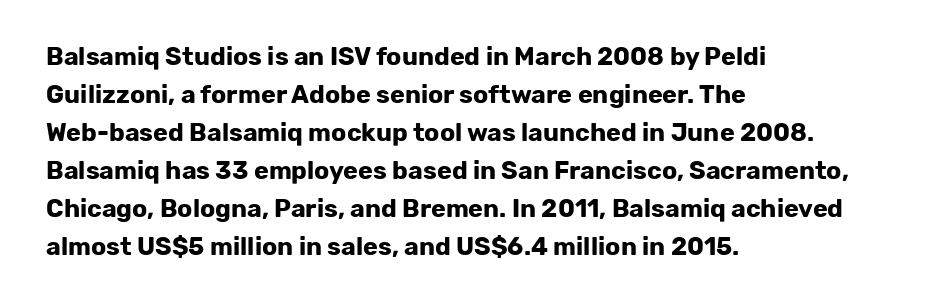
The image shows 25 px bold type, upright; set left-aligned, normal line spacing (1.52x), normal letter spacing, not underlined.
